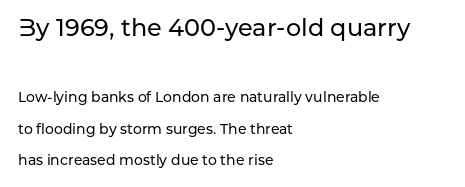
{"italic": "no", "underline": "no", "align": "left", "line_spacing": "loose", "line_spacing_ratio": 2.25, "letter_spacing": "normal", "letter_spacing_em": 0.0, "larger_block": "first", "size_ratio": 1.71, "glyph_px": 24}
